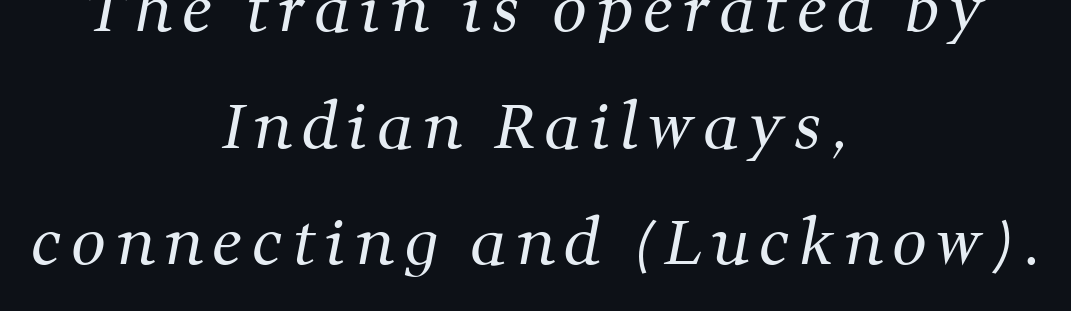
Q: Is the text bold? A: No.
Q: Is the typeface a serif or a sans-serif typeface? A: Serif.
Q: Is the text underlined? A: No.
Q: How is the paragraph aligned? A: Centered.
Q: Is the spacing between lines tight, normal or loose? A: Loose.
Q: Width (condensed, normal, or wide)? A: Normal.
Q: Stroke contrast? A: Medium.
Q: x-height? A: Medium.
Q: Monospaced? A: No.
